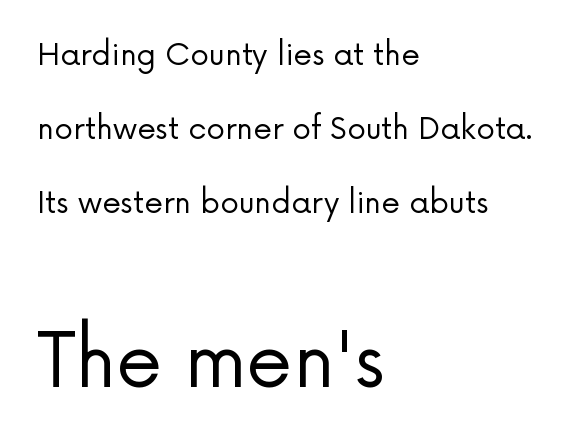
The image shows 74 px regular-weight sans-serif type, upright; set left-aligned, loose line spacing (2.46x), normal letter spacing, not underlined; the second (bottom) block is 2.47x larger; low stroke contrast and a medium x-height.
